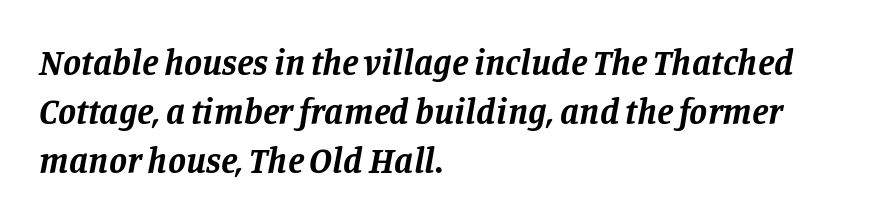
The sample has been set heavy, in full bold. Varying glyph widths throughout — classic text-font behaviour. Students, note that the glyphs here touch the page at normal intervals. Students, observe: this is what conventionally led text looks like.
